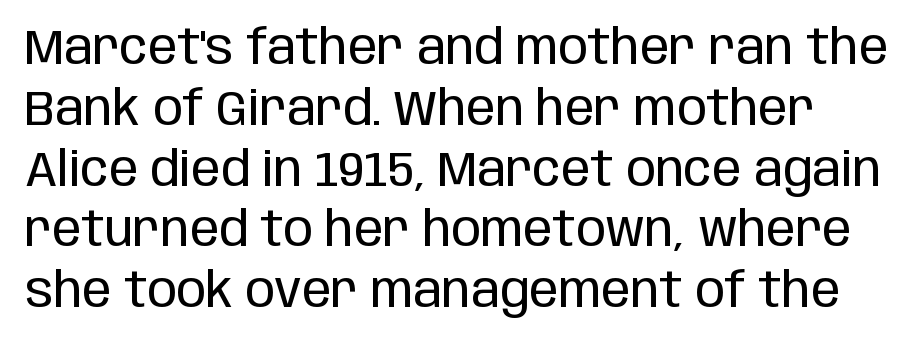
{"serif": "no", "italic": "no", "bold": "no", "weight": "regular", "width": "condensed", "stroke_contrast": "low", "x_height": "large", "monospaced": "no", "underline": "no", "line_spacing_ratio": 1.24, "letter_spacing": "normal", "letter_spacing_em": 0.0, "glyph_px": 49}
